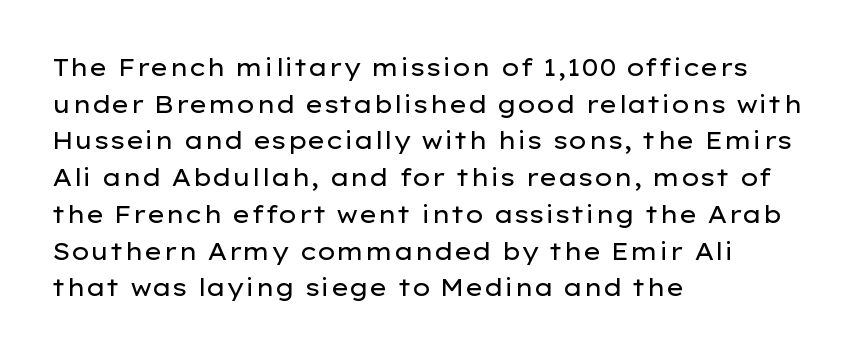
Standard letterfit; no display-style spreading of the glyphs. No chunkiness to these letters — they're not bold. This is roman type, the default non-slanted kind. Does the copy run flush right? No — it runs flush left.
